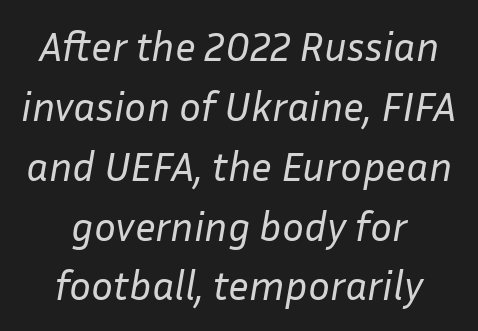
Check under the words: just untouched page. The lines sit at an ordinary, default distance from one another. The letters advance in unequal steps, a hallmark of proportional type. Every character sits at an angle, as italics do.
